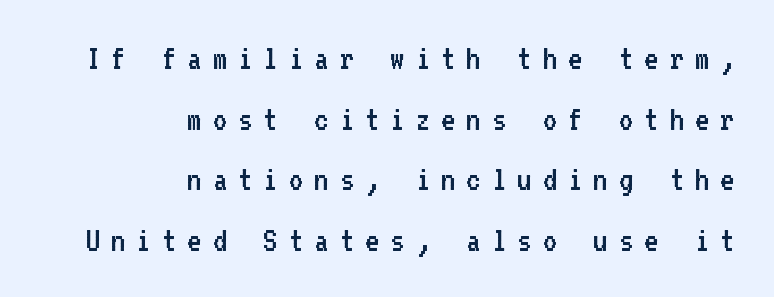
The image shows 35 px regular-weight sans-serif type, upright, monospaced; set right-aligned, line spacing 1.73x, unusually wide letter spacing (+0.31 em), not underlined; low stroke contrast and a medium x-height.
